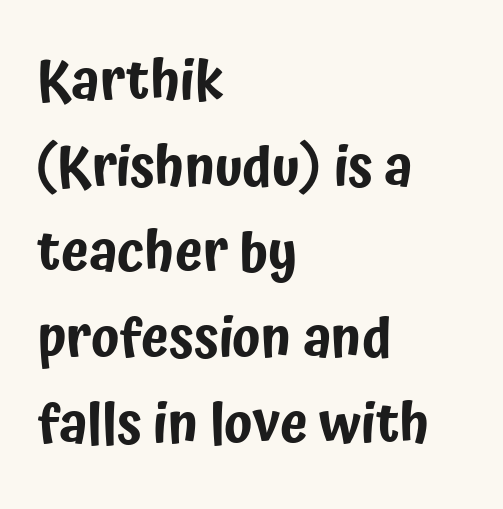
Q: Is the text italic (slanted)? A: No, it is upright.
Q: Is the typeface a serif or a sans-serif typeface? A: Sans-serif.
Q: Is the text underlined? A: No.
Q: How is the paragraph aligned? A: Left-aligned.
Q: Is the spacing between letters normal or unusually wide? A: Normal.
Q: Is the spacing between lines tight, normal or loose? A: Normal.
Q: Width (condensed, normal, or wide)? A: Condensed.
Q: Stroke contrast? A: Low.
Q: x-height? A: Medium.
Q: Monospaced? A: No.
